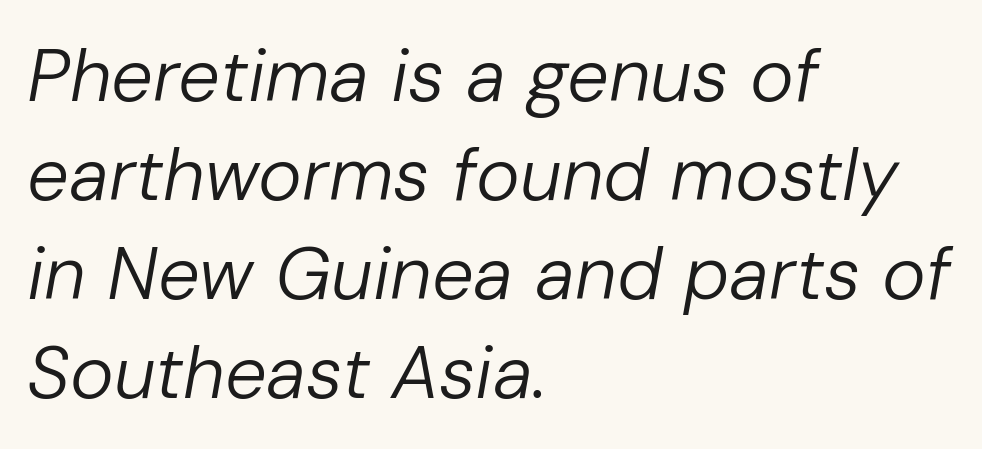
The image shows 74 px regular-weight type, italic (leaning right); set left-aligned, normal line spacing (1.34x), normal letter spacing, not underlined; low stroke contrast and a medium x-height.
